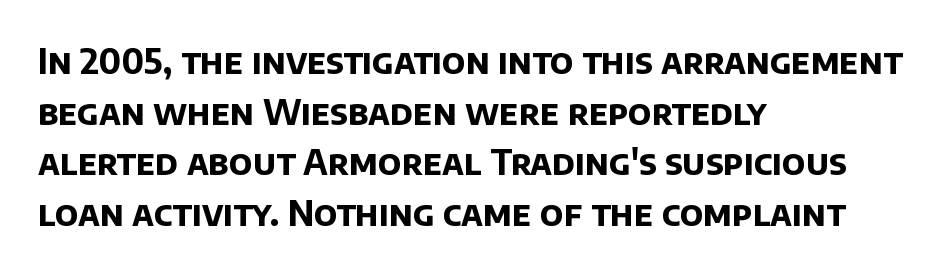
The typesetter chose a ragged-right arrangement here. Interline gaps are of average width in this sample. The letters sit at their default tracking, neither squeezed nor spread. Decoration check: the copy has no underline. Is this a fixed-width face? No — the glyphs have proportional, varying widths.
